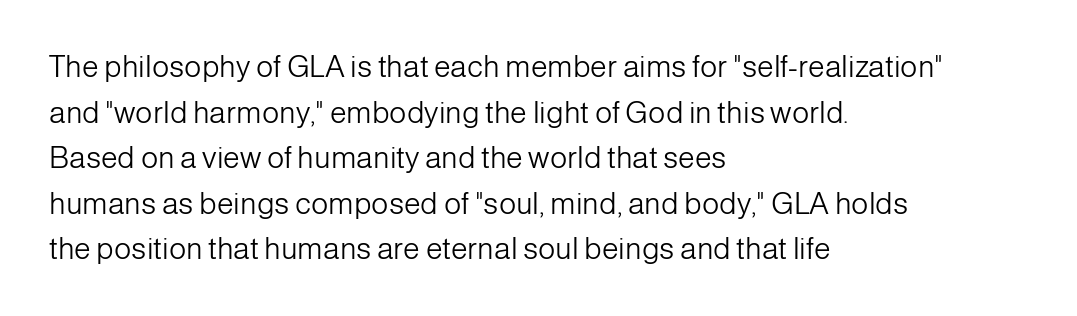
{"serif": "no", "italic": "no", "bold": "no", "weight": "light", "width": "normal", "stroke_contrast": "low", "x_height": "medium", "monospaced": "no", "underline": "no", "align": "left", "line_spacing": "normal", "line_spacing_ratio": 1.52, "letter_spacing": "normal", "letter_spacing_em": 0.0, "glyph_px": 30}
